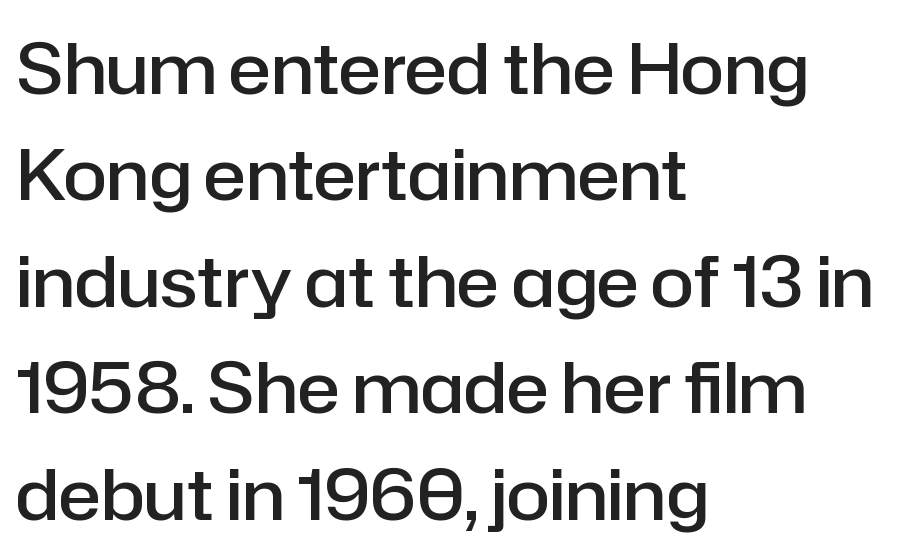
{"serif": "no", "italic": "no", "bold": "semi", "weight": "semibold", "width": "normal", "stroke_contrast": "low", "x_height": "medium", "monospaced": "no", "underline": "no", "align": "left", "line_spacing": "normal", "line_spacing_ratio": 1.5, "letter_spacing": "normal", "letter_spacing_em": 0.0, "glyph_px": 71}
